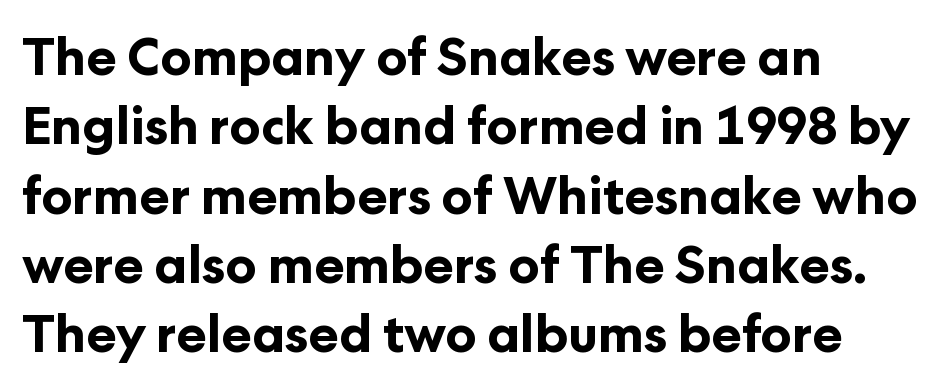
Visually the block forms a straight wall on the left and a jagged coastline on the right. Honestly, there is no underline to notice here at all. Horizontal bands of white between lines are of average thickness. Classification — sans serif. The glyphs have the mass of a bold cut.
